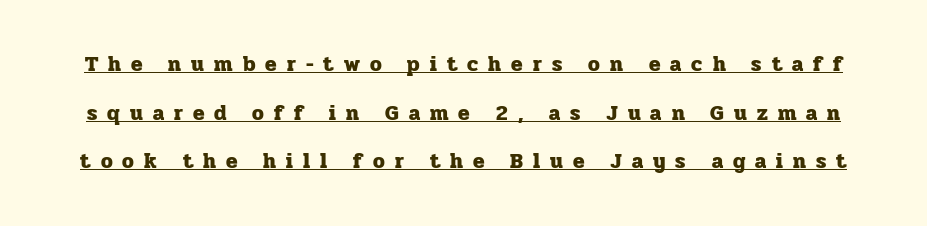
Q: Is the text bold? A: Yes.
Q: Is the text italic (slanted)? A: No, it is upright.
Q: Is the text underlined? A: Yes.
Q: Is the spacing between letters normal or unusually wide? A: Unusually wide.
Q: Is the spacing between lines tight, normal or loose? A: Loose.
